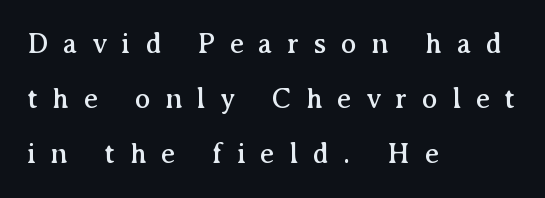
The image shows 29 px serif type, upright; set left-aligned, loose line spacing (1.9x), unusually wide letter spacing (+0.5 em), not underlined; medium stroke contrast and a medium x-height.
